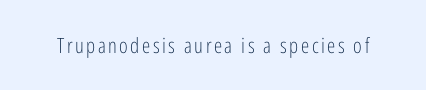
Nope, not italic — everything's standing straight. Weight: regular or lighter. This rendering features lettering with no underline.
